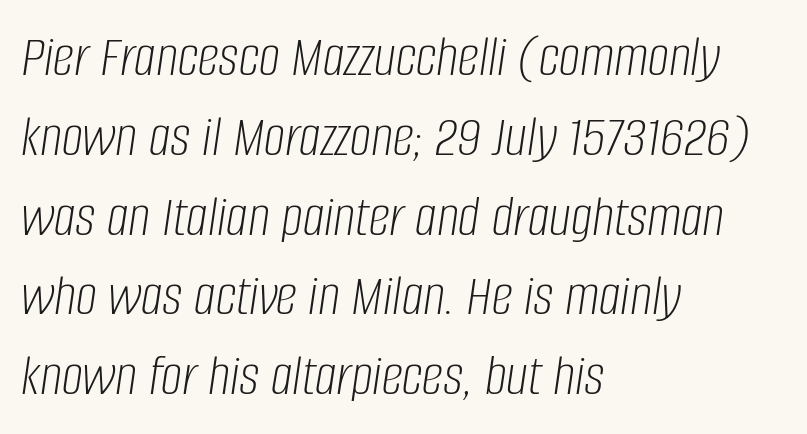
The image shows 60 px light, condensed type, italic (leaning right); set left-aligned, normal line spacing (1.33x), normal letter spacing, not underlined; low stroke contrast and a large x-height.
